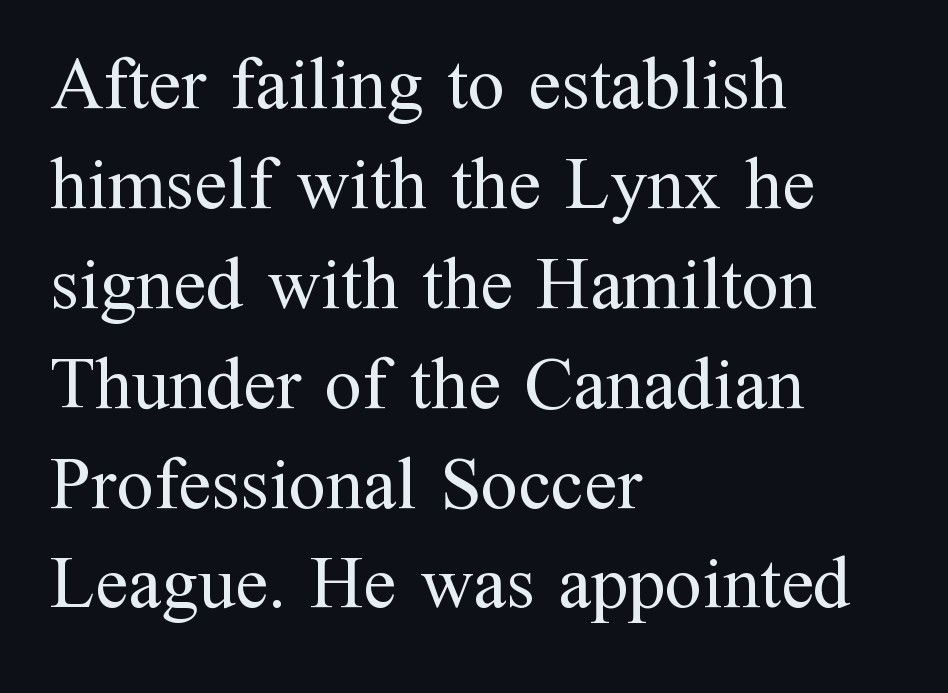
The image shows 74 px regular-weight serif type, upright; set left-aligned, normal line spacing (1.35x), normal letter spacing, not underlined; medium stroke contrast and a medium x-height.
